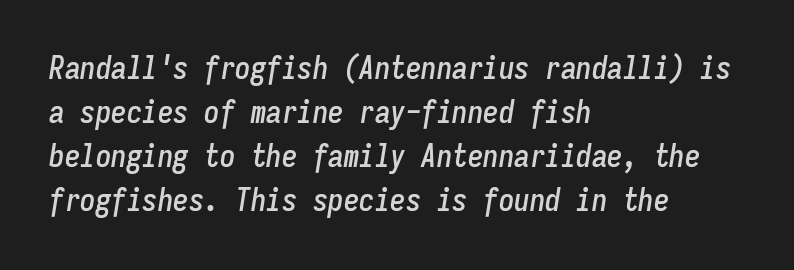
Short and long lines alike share a common starting point at left. The face used here is monospaced, like something from a code editor. You could call the tracking neutral — neither tight nor loose. What's the leading like? Ordinary, nothing unusual. The foot of each line stays bare and open. Quick note: italic.
